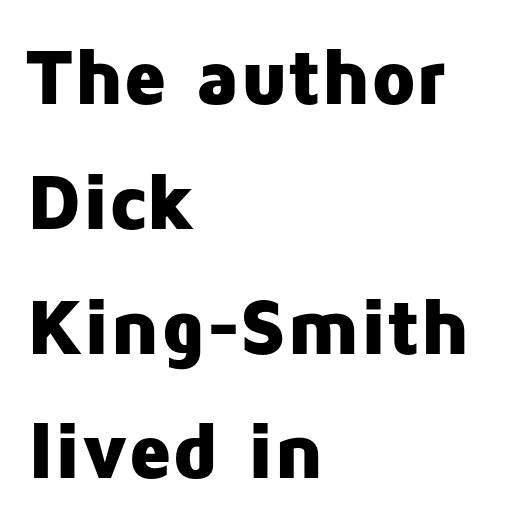
The image shows 80 px heavy sans-serif type, upright; set left-aligned, normal line spacing (1.56x), normal letter spacing, not underlined; low stroke contrast and a medium x-height.
